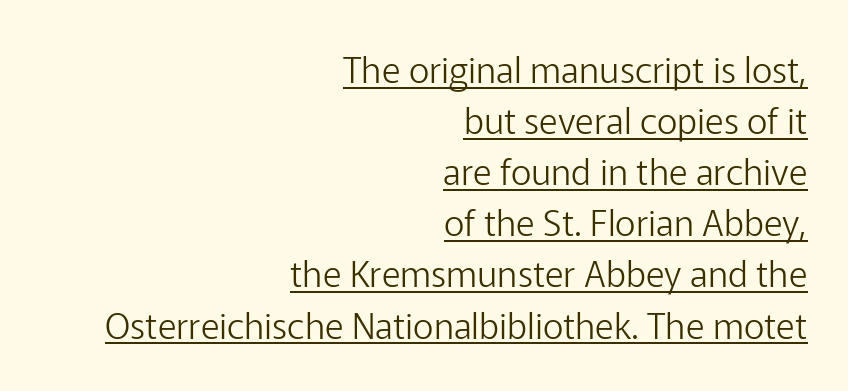
Does the type have serifs? No, each stem ends abruptly. Line ends are locked; line starts wander. The font sits on the lighter half of the weight spectrum, regular included. Standard letterfit; no display-style spreading of the glyphs. Honestly, the row spacing looks completely unremarkable. A baseline rule has been typeset under these characters.
